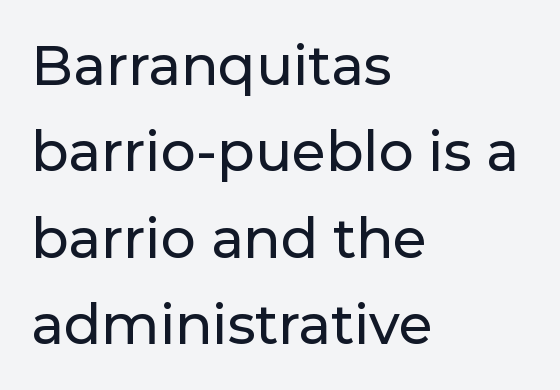
The image shows 55 px sans-serif type, upright; set left-aligned, normal line spacing (1.57x), normal letter spacing, not underlined; low stroke contrast and a medium x-height.
